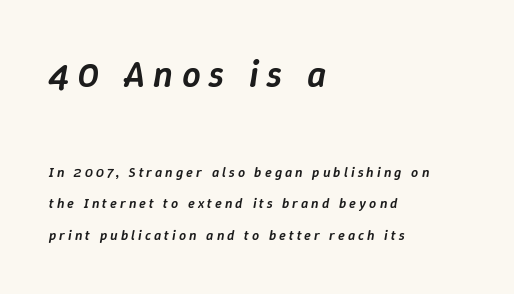
Q: Is the text bold? A: Semi-bold.
Q: Is the text italic (slanted)? A: Yes, it leans right by about 9 degrees.
Q: Is the text underlined? A: No.
Q: How is the paragraph aligned? A: Left-aligned.
Q: Is the spacing between letters normal or unusually wide? A: Unusually wide.
Q: Is the spacing between lines tight, normal or loose? A: Loose.
Q: Which block of text is set in a larger size, the first (top) or the second (bottom)? A: The first (top) one.
Q: Width (condensed, normal, or wide)? A: Normal.
Q: Stroke contrast? A: Low.
Q: x-height? A: Medium.
Q: Monospaced? A: No.
